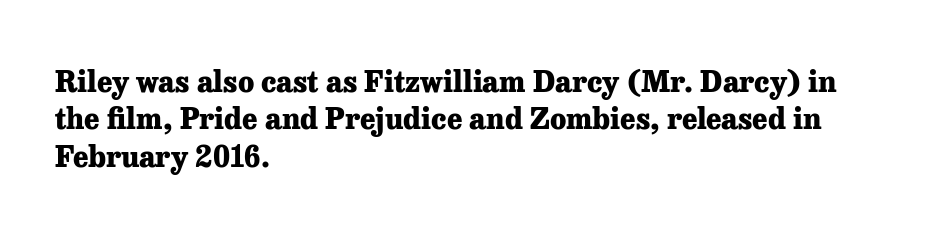
Alignment: flush left. Proportional: the letters do not fall into vertical columns. Heavy, bold letterforms. The tracking reads as untouched default to a designer's eye. The glyphs are unaccompanied by any horizontal stroke below them. The letters stand upright; this is a roman face.
